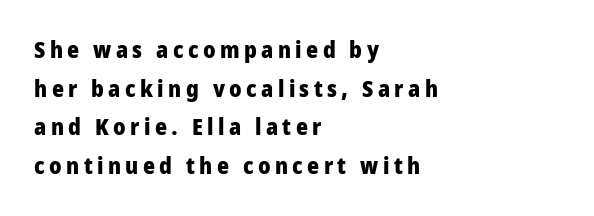
Q: Is the text bold? A: Yes.
Q: Is the text italic (slanted)? A: No, it is upright.
Q: Is the text underlined? A: No.
Q: How is the paragraph aligned? A: Left-aligned.
Q: Is the spacing between lines tight, normal or loose? A: Normal.
